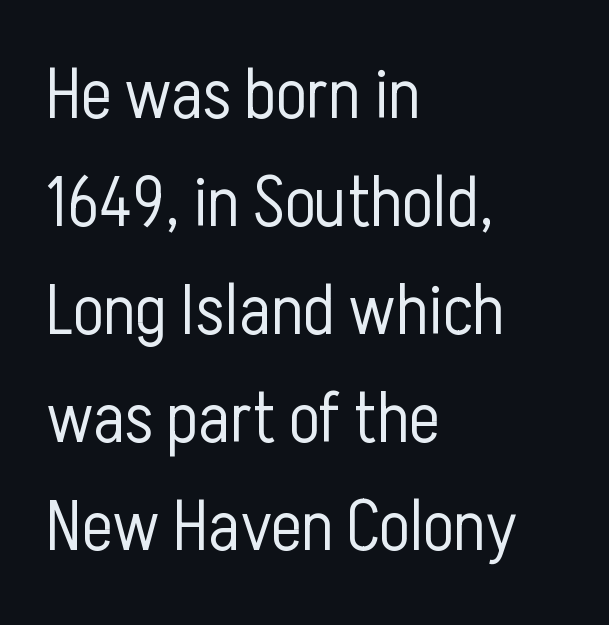
Q: Is the text bold? A: No.
Q: Is the text italic (slanted)? A: No, it is upright.
Q: Is the typeface a serif or a sans-serif typeface? A: Sans-serif.
Q: Is the text underlined? A: No.
Q: How is the paragraph aligned? A: Left-aligned.
Q: Is the spacing between letters normal or unusually wide? A: Normal.
Q: Is the spacing between lines tight, normal or loose? A: Normal.
Q: Width (condensed, normal, or wide)? A: Condensed.
Q: Stroke contrast? A: Low.
Q: x-height? A: Medium.
Q: Monospaced? A: No.
